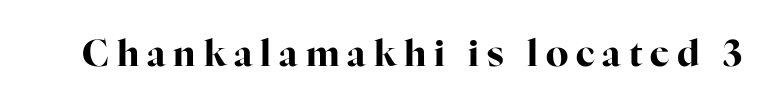
The image shows 36 px bold serif type, upright; set unusually wide letter spacing (+0.22 em), not underlined; high stroke contrast and a medium x-height.
